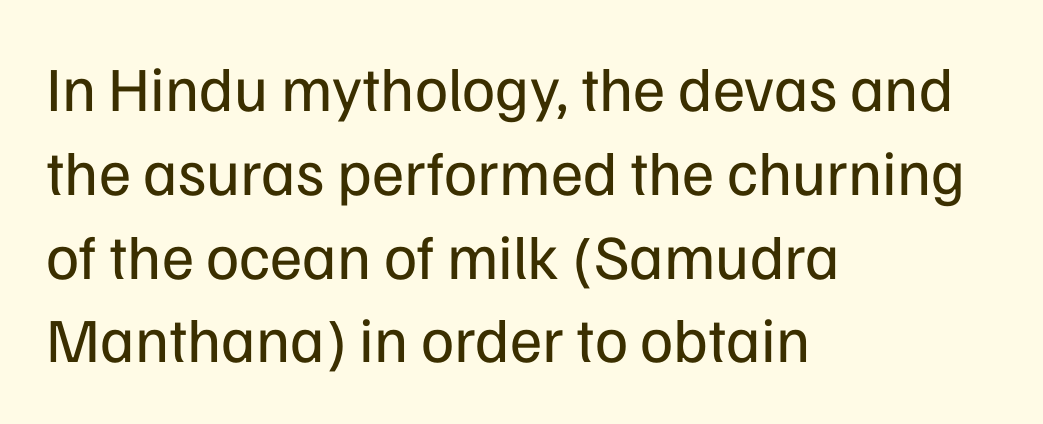
The image shows 63 px regular-weight sans-serif type, upright; set left-aligned, normal line spacing (1.33x), normal letter spacing, not underlined; low stroke contrast and a medium x-height.
